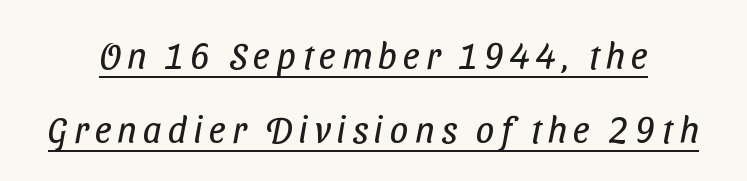
Q: Is the text bold? A: No.
Q: Is the typeface a serif or a sans-serif typeface? A: Sans-serif.
Q: Is the text underlined? A: Yes.
Q: Is the spacing between lines tight, normal or loose? A: Loose.
Q: Width (condensed, normal, or wide)? A: Condensed.
Q: Stroke contrast? A: Low.
Q: x-height? A: Medium.
Q: Monospaced? A: No.
